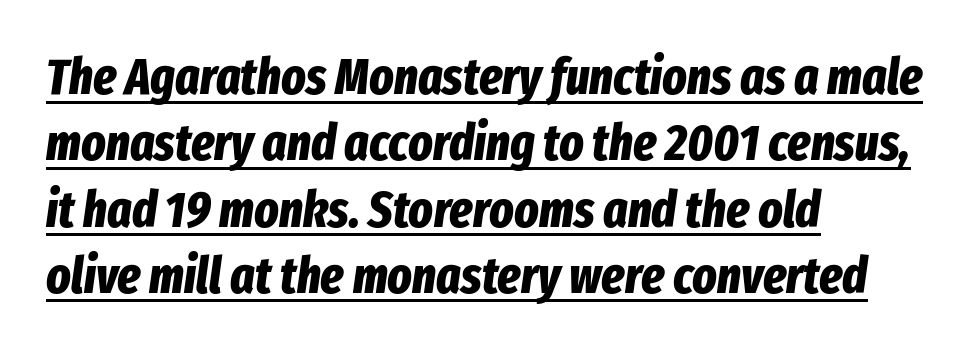
The image shows 51 px bold, condensed type, italic (leaning right); set left-aligned, normal line spacing (1.3x), normal letter spacing, underlined; low stroke contrast and a medium x-height.
